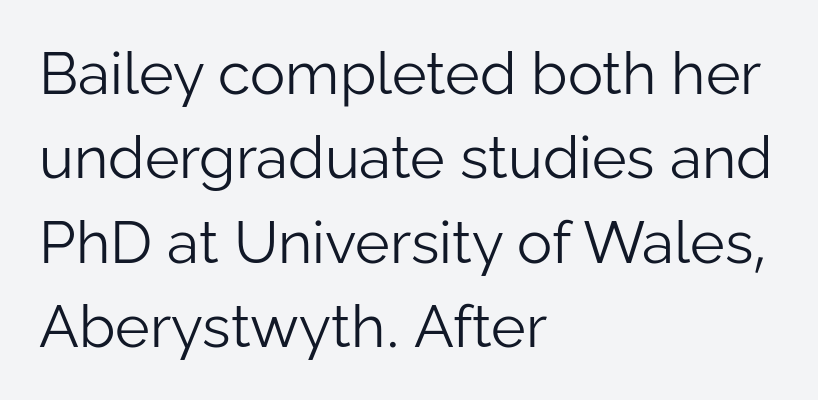
Q: Is the text bold? A: No.
Q: Is the text italic (slanted)? A: No, it is upright.
Q: Is the typeface a serif or a sans-serif typeface? A: Sans-serif.
Q: Is the text underlined? A: No.
Q: How is the paragraph aligned? A: Left-aligned.
Q: Is the spacing between letters normal or unusually wide? A: Normal.
Q: Is the spacing between lines tight, normal or loose? A: Normal.
Q: Width (condensed, normal, or wide)? A: Normal.
Q: Stroke contrast? A: Low.
Q: x-height? A: Medium.
Q: Monospaced? A: No.
